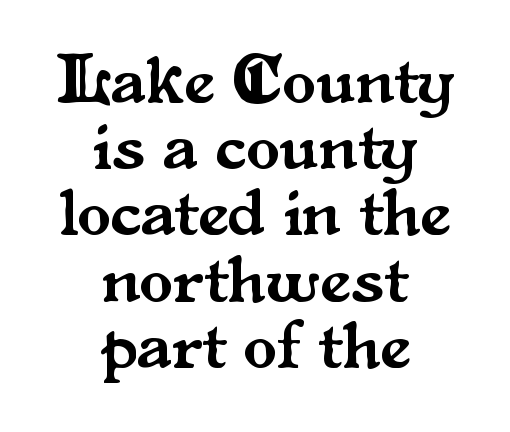
Q: Is the text italic (slanted)? A: No, it is upright.
Q: Is the typeface a serif or a sans-serif typeface? A: Serif.
Q: Is the text underlined? A: No.
Q: How is the paragraph aligned? A: Centered.
Q: Is the spacing between letters normal or unusually wide? A: Normal.
Q: Is the spacing between lines tight, normal or loose? A: Tight.
Q: Width (condensed, normal, or wide)? A: Normal.
Q: Stroke contrast? A: Medium.
Q: x-height? A: Small.
Q: Monospaced? A: No.
